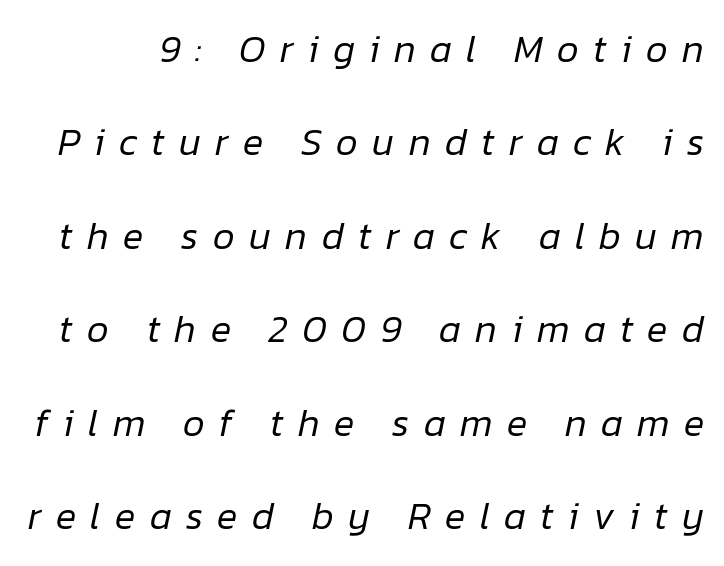
The space between consecutive lines is lavish. Students, note that the glyphs here are deliberately spaced far apart. This sample has the flowing, uneven cadence of proportional lettering. The face looks like a standard text weight, possibly lighter. Beneath every word, the page is bare.
